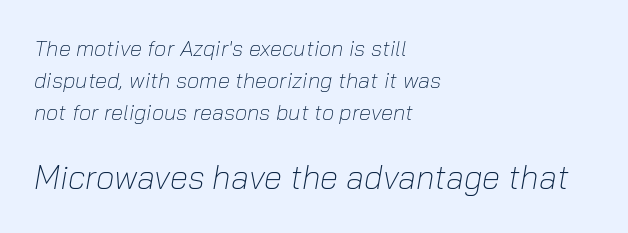
One-word summary of the alignment: left. Descender tails drop into unmarked territory. A quiet, ordinary-to-light weight characterises the typeface. In terms of posture, this sample is oblique. Horizontal bands of white between lines are of average thickness.
